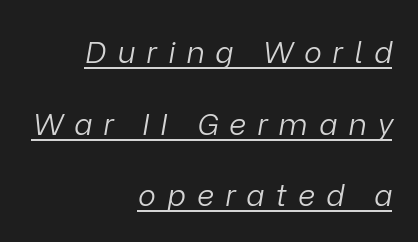
Q: Is the text bold? A: No.
Q: Is the text italic (slanted)? A: Yes, it leans right by about 9 degrees.
Q: Is the text underlined? A: Yes.
Q: How is the paragraph aligned? A: Right-aligned.
Q: Is the spacing between letters normal or unusually wide? A: Unusually wide.
Q: Is the spacing between lines tight, normal or loose? A: Loose.
Q: Width (condensed, normal, or wide)? A: Normal.
Q: Stroke contrast? A: Low.
Q: x-height? A: Medium.
Q: Monospaced? A: No.
